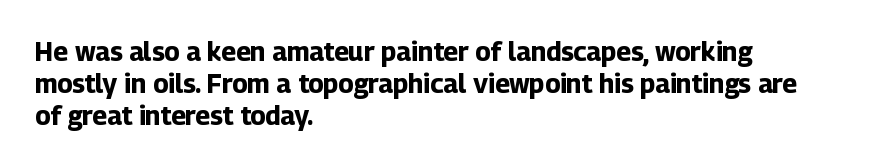
Descenders hang freely into open space. Rendered with straight, roman letterforms. The strokes are fattened all the way to bold. This rendering uses left alignment, leaving the right contour irregular.
